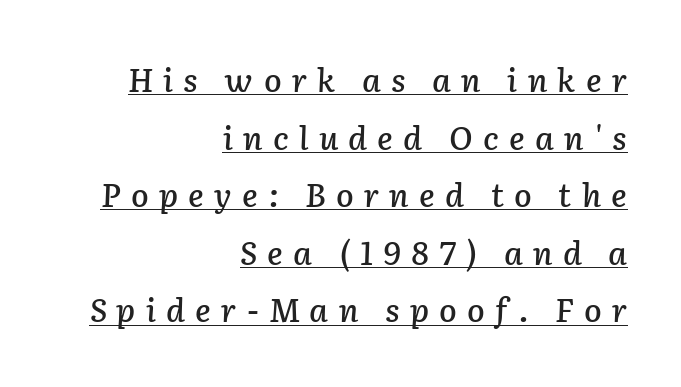
The rendering inserts visible extra space after every character. One-word summary of the alignment: right. Here the designer chose a conventional face with non-uniform glyph widths. Underlined type. The whole block is typeset with a tilt.
